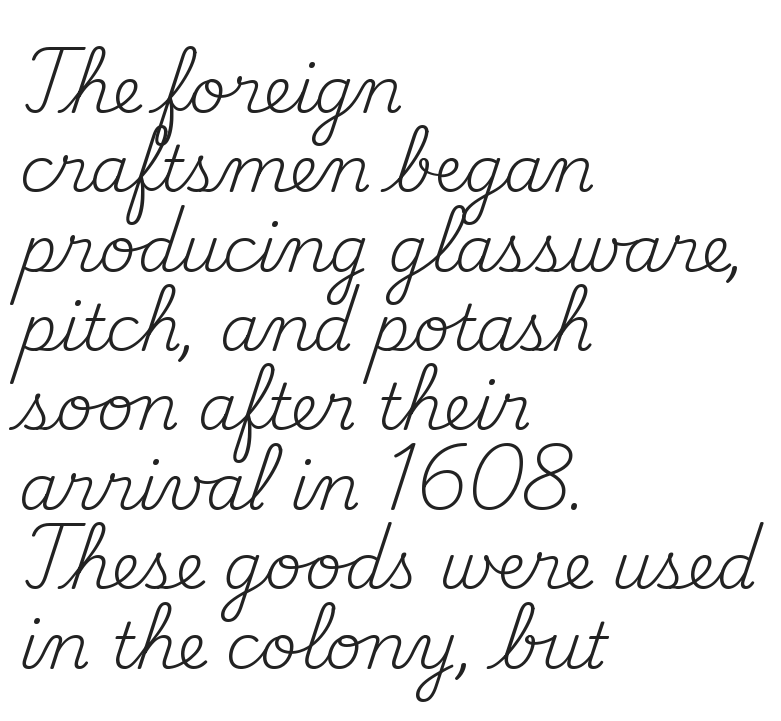
Q: Is the text bold? A: No.
Q: Is the text italic (slanted)? A: Yes.
Q: Is the typeface a serif or a sans-serif typeface? A: Serif.
Q: Is the text underlined? A: No.
Q: How is the paragraph aligned? A: Left-aligned.
Q: Is the spacing between letters normal or unusually wide? A: Normal.
Q: Width (condensed, normal, or wide)? A: Normal.
Q: Stroke contrast? A: Medium.
Q: x-height? A: Small.
Q: Monospaced? A: No.
